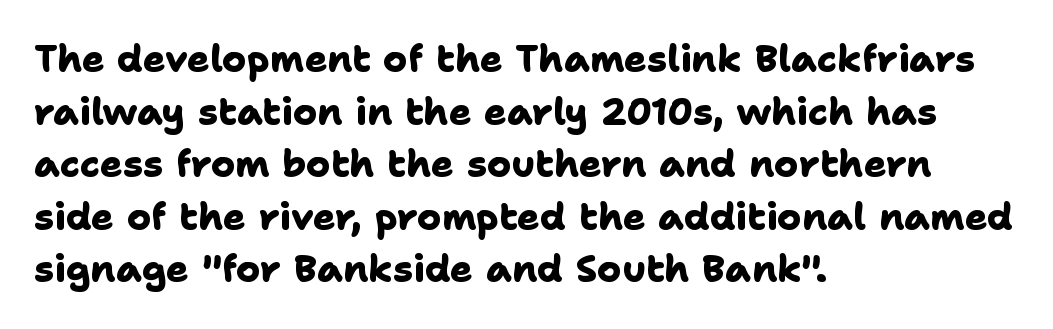
No extra tracking has been applied to these lines. Honestly, the row spacing looks completely unremarkable. Only glyphs here, with clear space below each row. Nothing sits at the stroke ends, so this counts as sans-serif. Summary of weight: heavy, a full bold.
